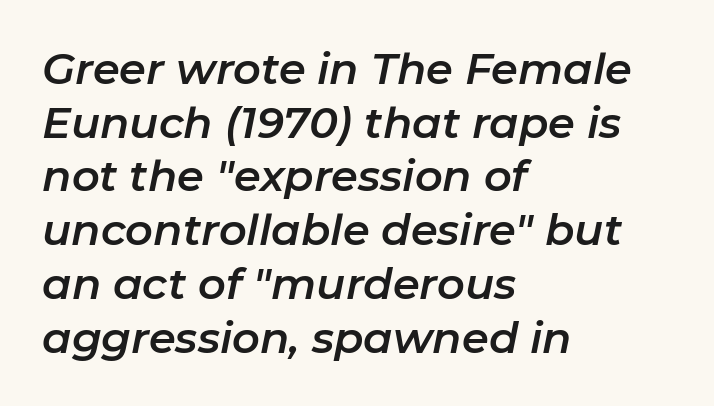
Q: Is the text italic (slanted)? A: Yes, it leans right by about 11 degrees.
Q: Is the text underlined? A: No.
Q: How is the paragraph aligned? A: Left-aligned.
Q: Is the spacing between letters normal or unusually wide? A: Normal.
Q: Is the spacing between lines tight, normal or loose? A: Normal.
Q: Width (condensed, normal, or wide)? A: Normal.
Q: Stroke contrast? A: Low.
Q: x-height? A: Medium.
Q: Monospaced? A: No.
